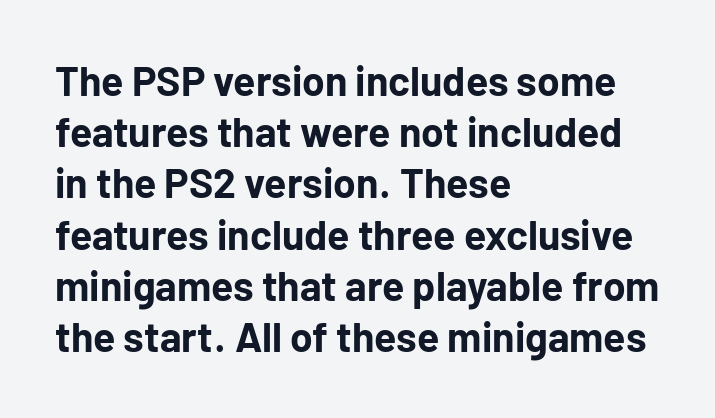
{"serif": "no", "italic": "no", "bold": "yes", "weight": "bold", "width": "normal", "stroke_contrast": "low", "x_height": "medium", "monospaced": "no", "underline": "no", "align": "left", "line_spacing": "normal", "line_spacing_ratio": 1.25, "letter_spacing": "normal", "letter_spacing_em": 0.0, "glyph_px": 41}
